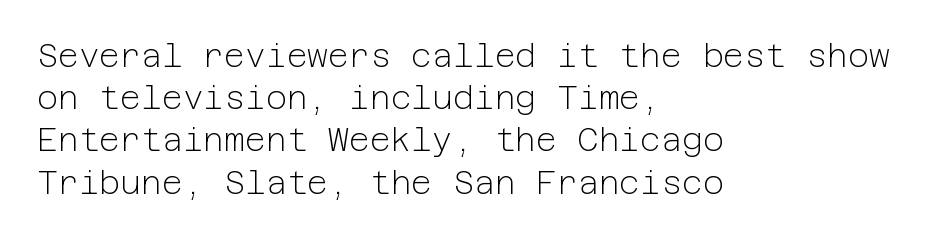
{"serif": "no", "italic": "no", "bold": "no", "weight": "light", "width": "normal", "stroke_contrast": "low", "x_height": "medium", "underline": "no", "align": "left", "line_spacing": "normal", "line_spacing_ratio": 1.32, "letter_spacing": "normal", "letter_spacing_em": 0.0, "glyph_px": 32}
